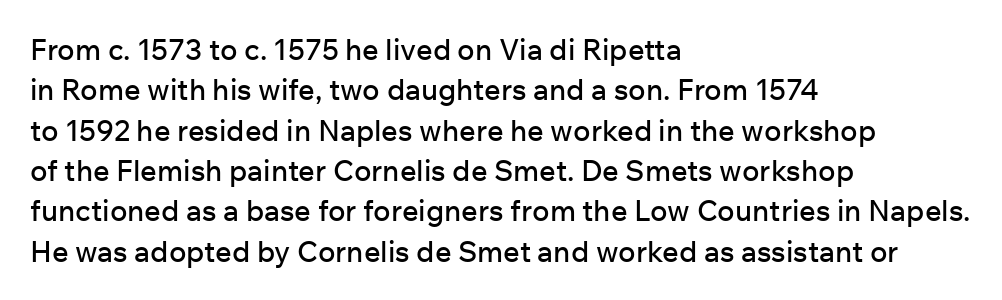
Q: Is the text italic (slanted)? A: No, it is upright.
Q: Is the typeface a serif or a sans-serif typeface? A: Sans-serif.
Q: Is the text underlined? A: No.
Q: How is the paragraph aligned? A: Left-aligned.
Q: Is the spacing between letters normal or unusually wide? A: Normal.
Q: Is the spacing between lines tight, normal or loose? A: Normal.
Q: Width (condensed, normal, or wide)? A: Normal.
Q: Stroke contrast? A: Low.
Q: x-height? A: Medium.
Q: Monospaced? A: No.
